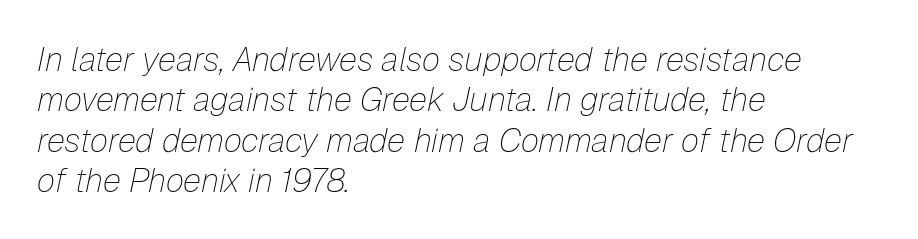
The image shows 33 px thin type, italic (leaning right); set left-aligned, line spacing 1.22x, normal letter spacing, not underlined; low stroke contrast and a medium x-height.
